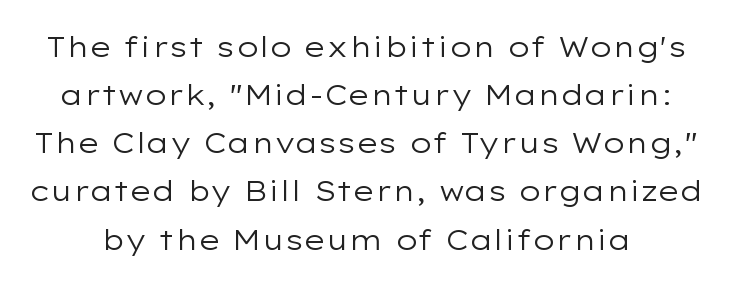
The image shows 28 px regular-weight, wide sans-serif type, upright; set line spacing 1.72x, normal letter spacing, not underlined; low stroke contrast and a medium x-height.
